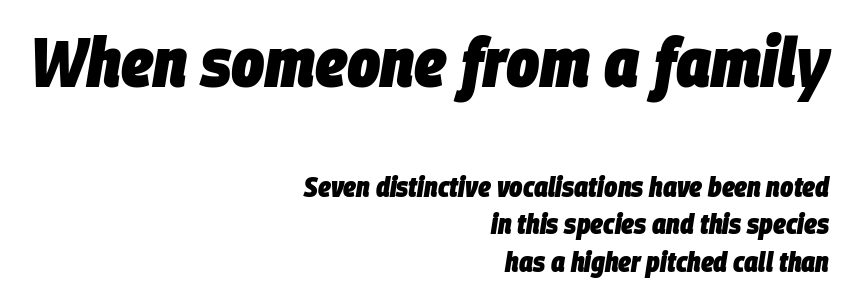
Horizontally, the lines are justified to the trailing edge only. The passage shown begins with its larger block and ends with its smaller one. Type without underlining. Rendered with sloped, italic letterforms. Heavy, bold letterforms.
